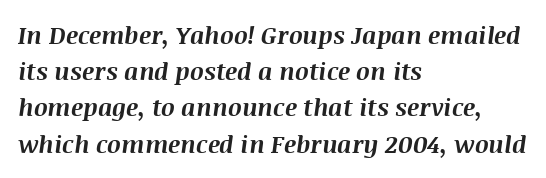
Q: Is the text bold? A: Yes.
Q: Is the text italic (slanted)? A: Yes, it leans right by about 8 degrees.
Q: Is the text underlined? A: No.
Q: How is the paragraph aligned? A: Left-aligned.
Q: Is the spacing between letters normal or unusually wide? A: Normal.
Q: Is the spacing between lines tight, normal or loose? A: Normal.
